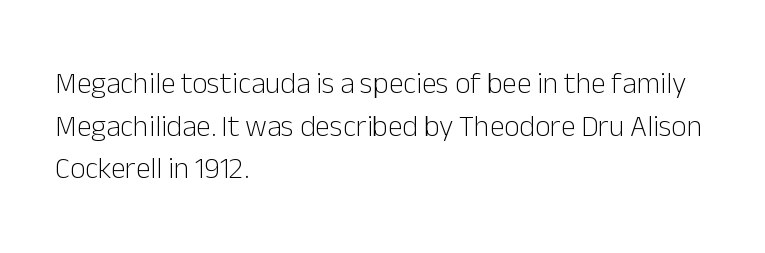
The image shows 30 px light sans-serif type, upright; set left-aligned, normal line spacing (1.42x), normal letter spacing, not underlined; low stroke contrast and a medium x-height.
